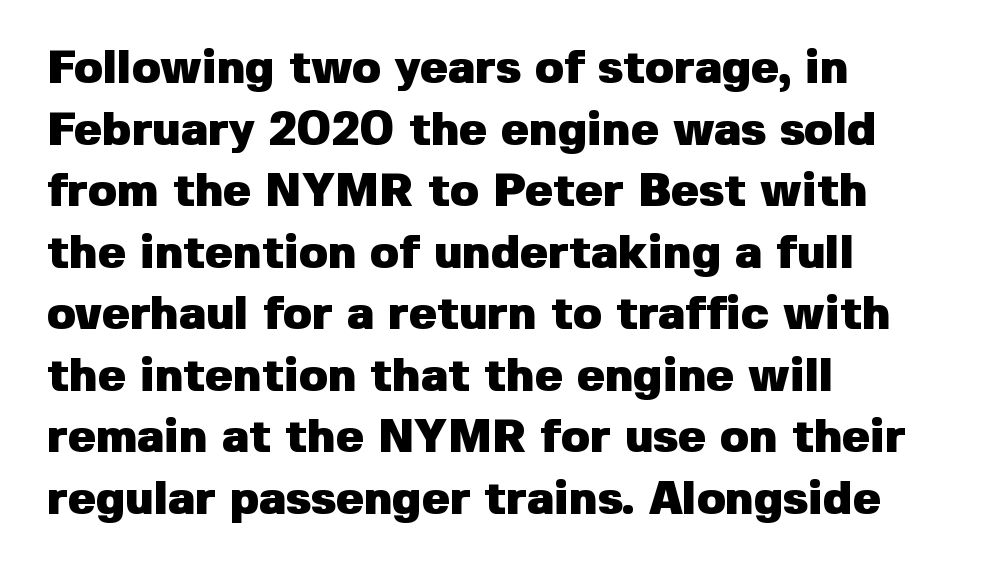
Q: Is the text bold? A: Yes.
Q: Is the text italic (slanted)? A: No, it is upright.
Q: Is the typeface a serif or a sans-serif typeface? A: Sans-serif.
Q: Is the text underlined? A: No.
Q: How is the paragraph aligned? A: Left-aligned.
Q: Is the spacing between letters normal or unusually wide? A: Normal.
Q: Is the spacing between lines tight, normal or loose? A: Normal.
Q: Width (condensed, normal, or wide)? A: Normal.
Q: Stroke contrast? A: Low.
Q: x-height? A: Medium.
Q: Monospaced? A: No.
